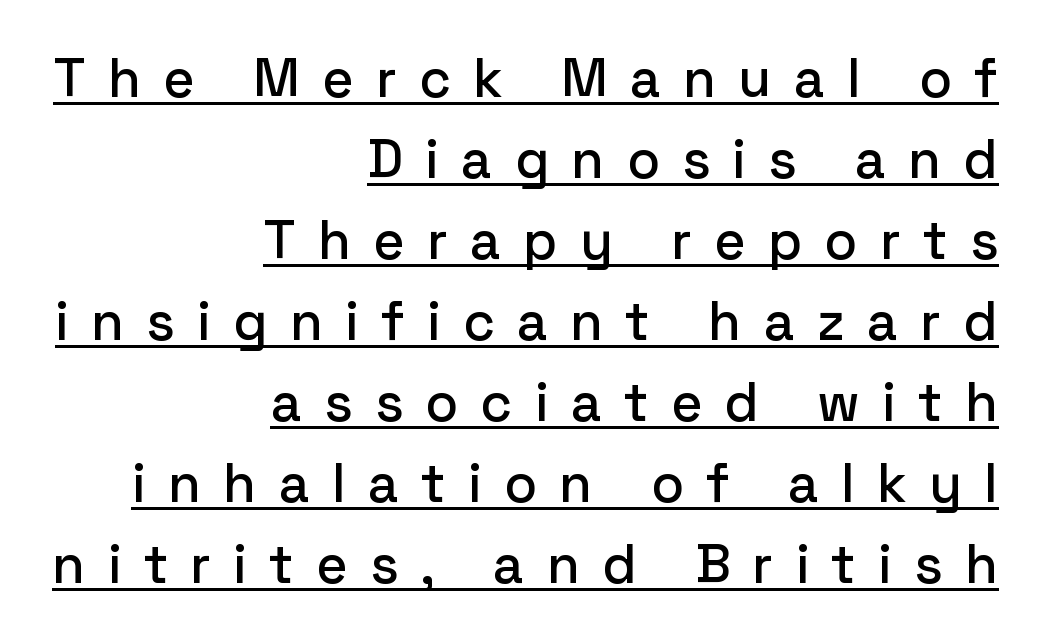
{"serif": "no", "italic": "no", "width": "normal", "stroke_contrast": "low", "x_height": "medium", "monospaced": "no", "underline": "yes", "align": "right", "line_spacing": "normal", "line_spacing_ratio": 1.5, "letter_spacing": "wide", "letter_spacing_em": 0.41, "glyph_px": 54}
